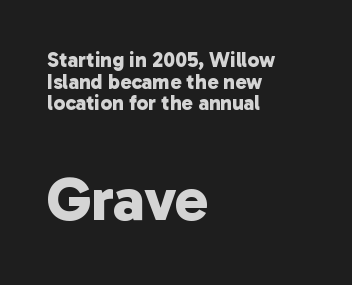
Each line starts at the same left margin while the right side varies. Descender tails drop into unmarked territory. The face used here is proportionally spaced, like ordinary book or web type. The type is set solid horizontally, with unmodified tracking.
